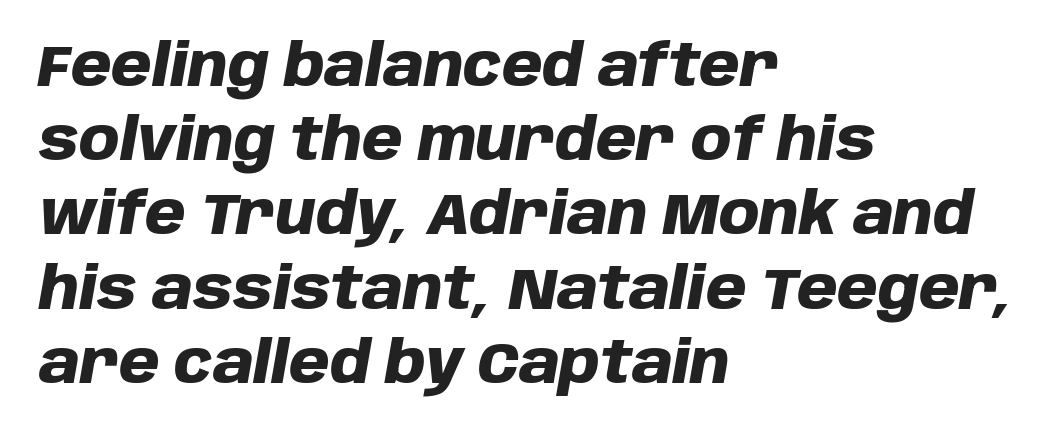
Bare-footed words on every line. Italic: yes, the glyphs are oblique. The tracking reads as untouched default to a designer's eye. What weight is shown? A full bold with thick strokes. The paragraph has a hard left edge and a soft right edge. Is this a fixed-width face? No — the glyphs have proportional, varying widths.
